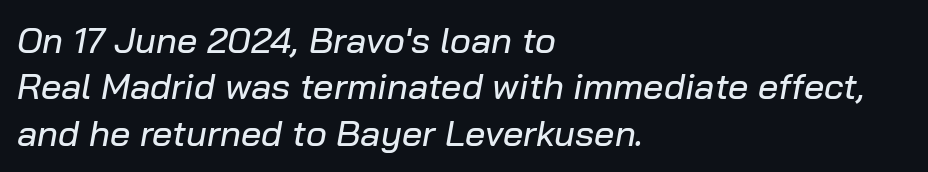
Q: Is the text italic (slanted)? A: Yes, it leans right by about 10 degrees.
Q: Is the text underlined? A: No.
Q: How is the paragraph aligned? A: Left-aligned.
Q: Is the spacing between letters normal or unusually wide? A: Normal.
Q: Is the spacing between lines tight, normal or loose? A: Normal.
Q: Width (condensed, normal, or wide)? A: Normal.
Q: Stroke contrast? A: Low.
Q: x-height? A: Medium.
Q: Monospaced? A: No.
